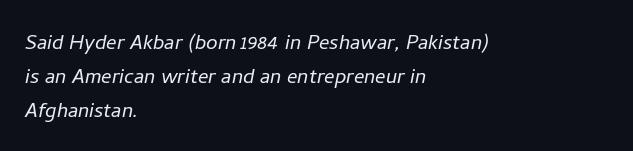
The image shows 26 px text type, italic (leaning right); set left-aligned, normal line spacing (1.31x), normal letter spacing, not underlined.
